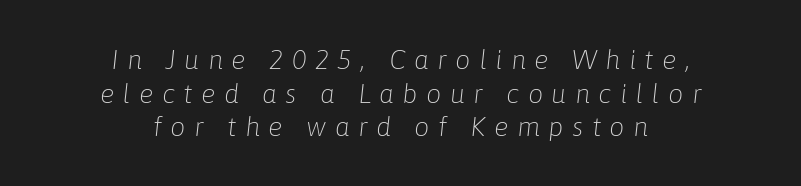
Q: Is the text bold? A: No.
Q: Is the text italic (slanted)? A: Yes, it leans right by about 6 degrees.
Q: Is the text underlined? A: No.
Q: How is the paragraph aligned? A: Centered.
Q: Is the spacing between letters normal or unusually wide? A: Unusually wide.
Q: Is the spacing between lines tight, normal or loose? A: Normal.
